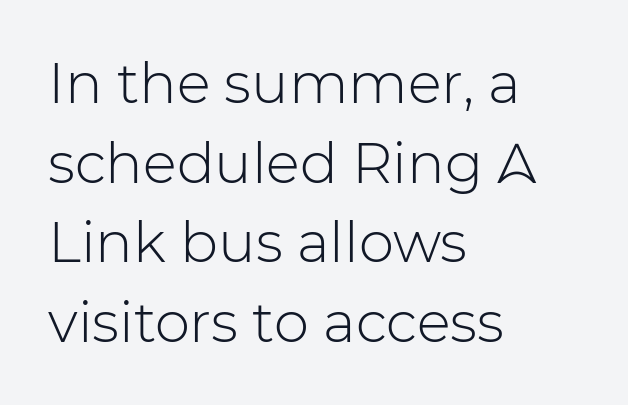
Every stem runs plumb, perpendicular to the baseline. Counters stay open thanks to moderate or lighter strokes. Line beginnings align vertically; line endings do not. The passage shown is typed in a proportional face where columns would drift. Baseline-to-baseline distance is the conventional proportion of letter height.
